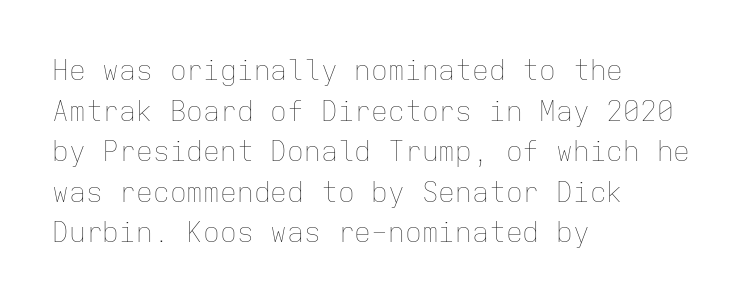
Q: Is the text bold? A: No.
Q: Is the text italic (slanted)? A: No, it is upright.
Q: Is the text underlined? A: No.
Q: How is the paragraph aligned? A: Left-aligned.
Q: Is the spacing between letters normal or unusually wide? A: Normal.
Q: Is the spacing between lines tight, normal or loose? A: Normal.
Q: Width (condensed, normal, or wide)? A: Normal.
Q: Stroke contrast? A: Low.
Q: x-height? A: Medium.
Q: Monospaced? A: Yes.
